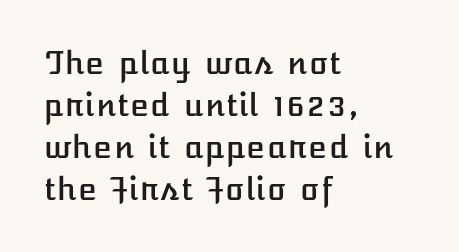
The image shows 31 px text type, upright; set left-aligned, normal line spacing (1.35x), normal letter spacing, not underlined; low stroke contrast and a medium x-height.
